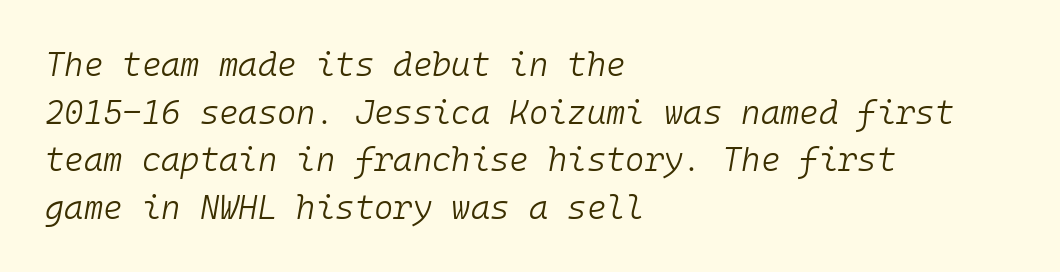
{"italic": "yes", "lean": "right", "slant_degrees": 10, "bold": "no", "weight": "light", "width": "normal", "stroke_contrast": "low", "x_height": "medium", "monospaced": "yes", "underline": "no", "align": "left", "line_spacing": "normal", "line_spacing_ratio": 1.44, "letter_spacing": "normal", "letter_spacing_em": 0.0, "glyph_px": 33}
